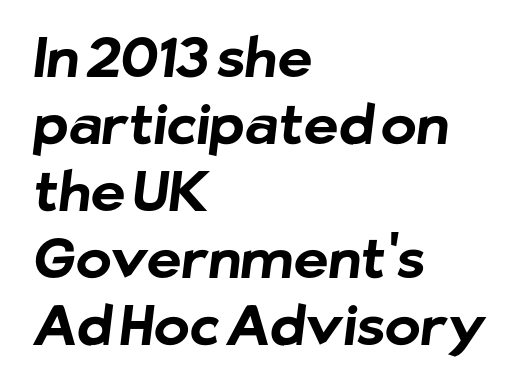
Q: Is the text bold? A: Yes.
Q: Is the typeface a serif or a sans-serif typeface? A: Sans-serif.
Q: Is the text underlined? A: No.
Q: How is the paragraph aligned? A: Left-aligned.
Q: Is the spacing between letters normal or unusually wide? A: Normal.
Q: Width (condensed, normal, or wide)? A: Normal.
Q: Stroke contrast? A: Low.
Q: x-height? A: Medium.
Q: Monospaced? A: No.
